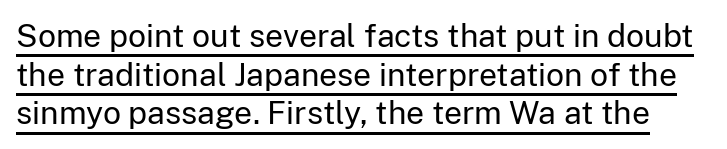
Q: Is the text bold? A: No.
Q: Is the text italic (slanted)? A: No, it is upright.
Q: Is the typeface a serif or a sans-serif typeface? A: Sans-serif.
Q: Is the text underlined? A: Yes.
Q: Is the spacing between letters normal or unusually wide? A: Normal.
Q: Width (condensed, normal, or wide)? A: Normal.
Q: Stroke contrast? A: Low.
Q: x-height? A: Medium.
Q: Monospaced? A: No.
